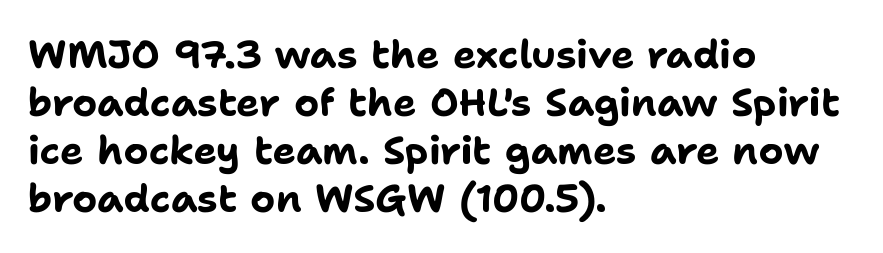
Has an underline been added? It has not. This sample has the flowing, uneven cadence of proportional lettering. Designer's note — italics off, roman on. Students, this is bold: see how much ink each stroke carries. Look at the bottom of the vertical strokes: they stop flat, with no serifs. The compositor pushed each line to the left boundary.
